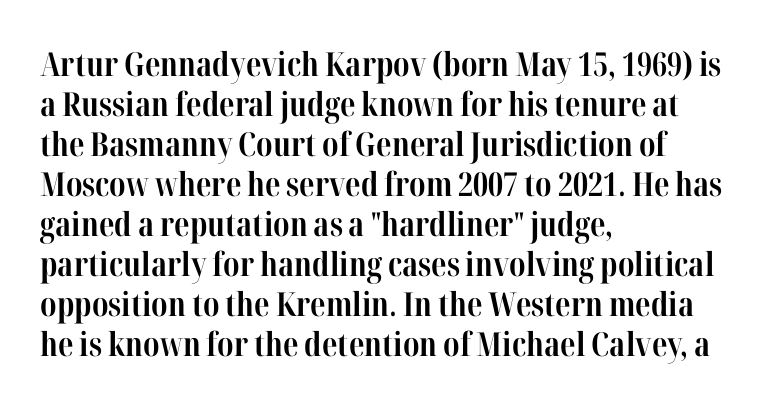
{"serif": "yes", "italic": "no", "bold": "yes", "weight": "bold", "width": "condensed", "stroke_contrast": "high", "x_height": "medium", "monospaced": "no", "underline": "no", "align": "left", "line_spacing_ratio": 1.21, "letter_spacing": "normal", "letter_spacing_em": 0.0, "glyph_px": 33}
